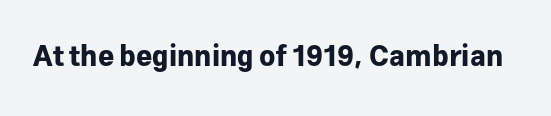
Q: Is the text bold? A: Yes.
Q: Is the text italic (slanted)? A: No, it is upright.
Q: Is the typeface a serif or a sans-serif typeface? A: Sans-serif.
Q: Is the text underlined? A: No.
Q: Is the spacing between letters normal or unusually wide? A: Normal.
Q: Width (condensed, normal, or wide)? A: Normal.
Q: Stroke contrast? A: Low.
Q: x-height? A: Medium.
Q: Monospaced? A: No.
